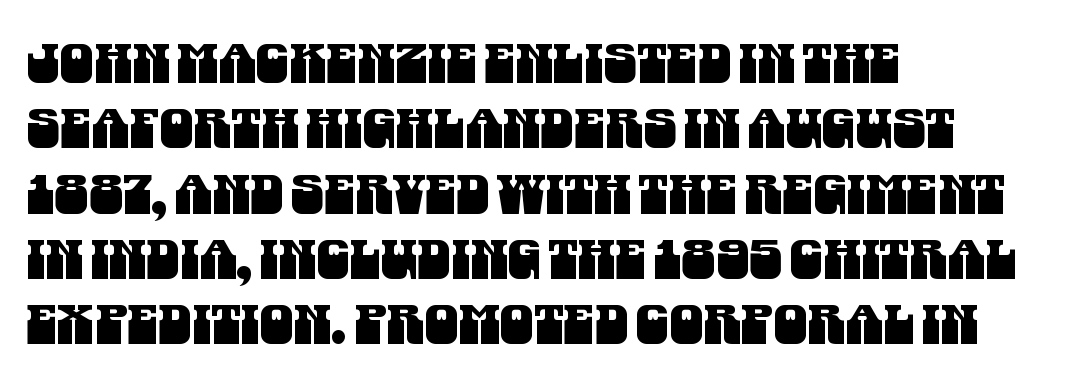
{"serif": "no", "width": "condensed", "stroke_contrast": "medium", "x_height": "large", "monospaced": "no", "underline": "no", "align": "left", "line_spacing_ratio": 1.21, "letter_spacing": "normal", "letter_spacing_em": 0.0, "glyph_px": 54}
